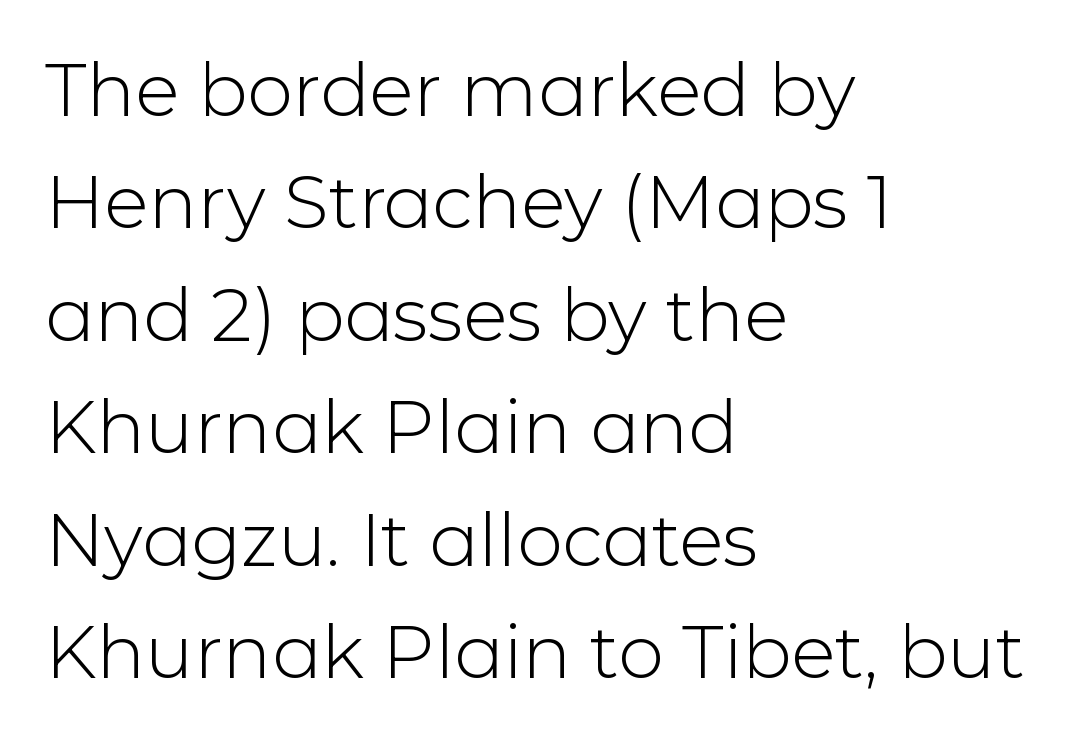
The image shows 73 px light sans-serif type, upright; set left-aligned, normal line spacing (1.54x), normal letter spacing, not underlined; low stroke contrast and a medium x-height.
